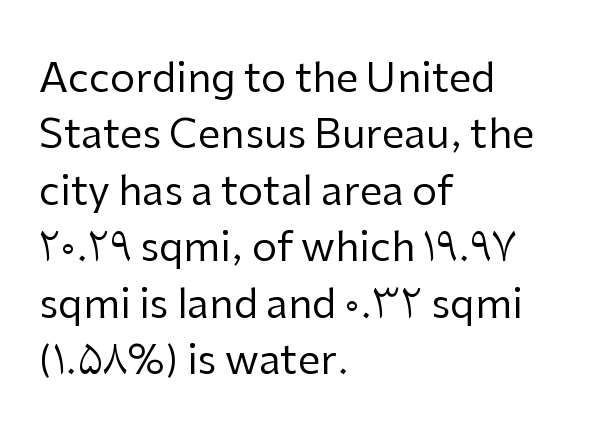
The typesetter chose a ragged-right arrangement here. Does the lettering tilt? It doesn't — this is upright. Glyph-to-glyph distance matches everyday printed text. No letter is thick-stroked: the sample isn't bold. The lines sit at an ordinary, default distance from one another.
